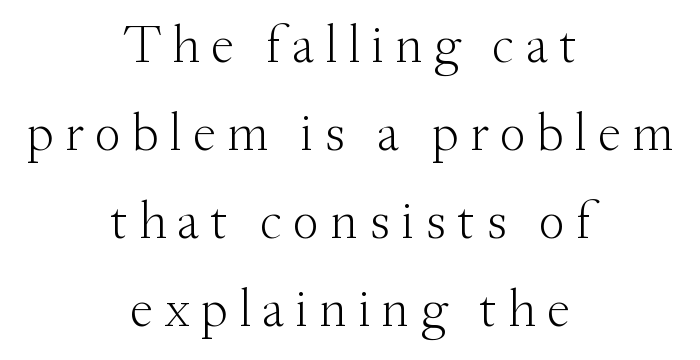
The image shows 53 px light serif type, upright; set centered, normal line spacing (1.66x), unusually wide letter spacing (+0.2 em), not underlined; medium stroke contrast and a small x-height.
